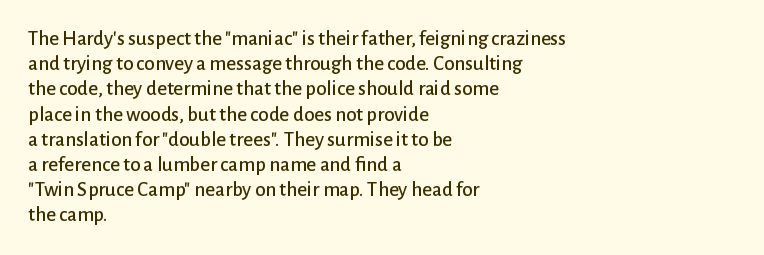
Q: Is the text italic (slanted)? A: No, it is upright.
Q: Is the text underlined? A: No.
Q: How is the paragraph aligned? A: Left-aligned.
Q: Is the spacing between letters normal or unusually wide? A: Normal.
